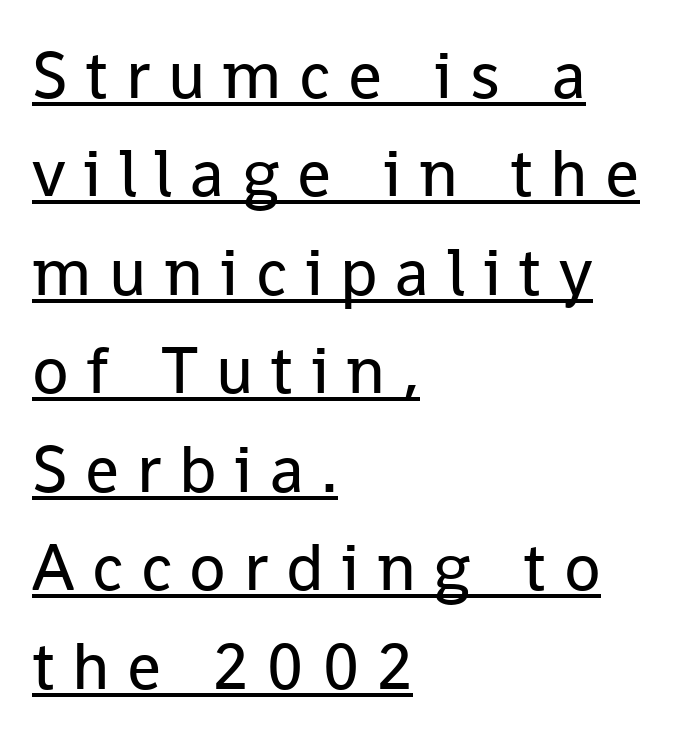
The image shows 67 px regular-weight sans-serif type, upright; set left-aligned, normal line spacing (1.47x), unusually wide letter spacing (+0.26 em), underlined; low stroke contrast and a medium x-height.
